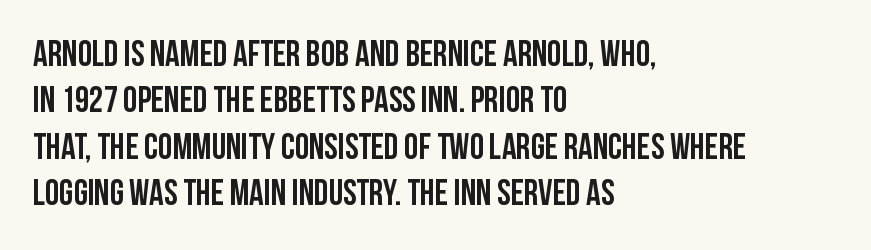
The image shows 36 px condensed sans-serif type, upright; set left-aligned, normal line spacing (1.29x), normal letter spacing, not underlined; low stroke contrast and a large x-height.
